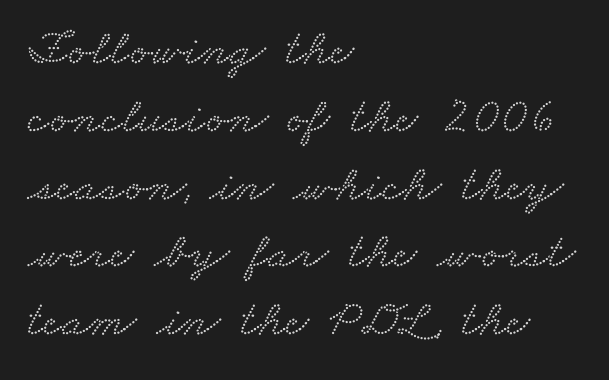
Q: Is the text underlined? A: No.
Q: How is the paragraph aligned? A: Left-aligned.
Q: Is the spacing between letters normal or unusually wide? A: Normal.
Q: Is the spacing between lines tight, normal or loose? A: Normal.
Q: Width (condensed, normal, or wide)? A: Wide.
Q: Stroke contrast? A: Low.
Q: x-height? A: Small.
Q: Monospaced? A: No.
